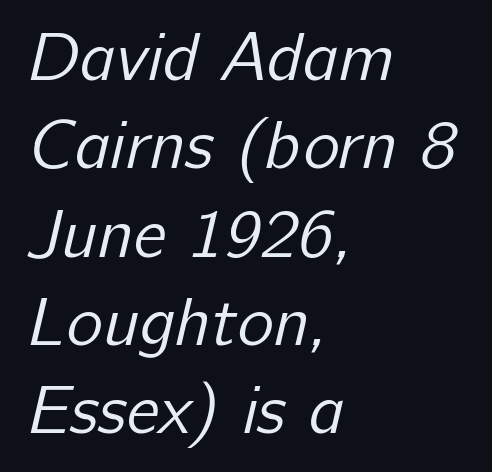
Tracking value appears to be zero — textbook default spacing. This is sans-serif lettering, the kind often seen on screens and signage. Letters have the restrained weight of plain body copy at most. Reading down the block, your eye returns to a fixed left position each line.
